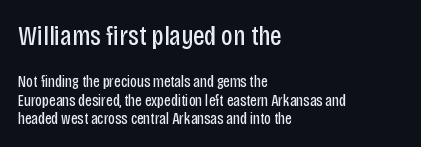
Q: Is the text bold? A: No.
Q: Is the text italic (slanted)? A: No, it is upright.
Q: Is the typeface a serif or a sans-serif typeface? A: Sans-serif.
Q: Is the text underlined? A: No.
Q: How is the paragraph aligned? A: Left-aligned.
Q: Is the spacing between letters normal or unusually wide? A: Normal.
Q: Is the spacing between lines tight, normal or loose? A: Tight.
Q: Which block of text is set in a larger size, the first (top) or the second (bottom)? A: The first (top) one.
Q: Width (condensed, normal, or wide)? A: Condensed.
Q: Stroke contrast? A: Low.
Q: x-height? A: Large.
Q: Monospaced? A: No.
